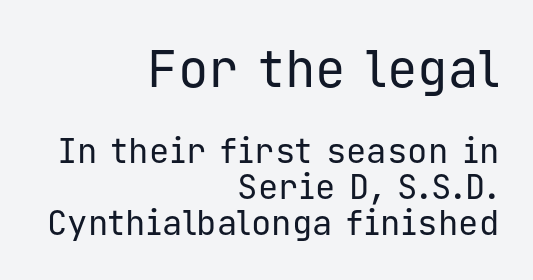
Note the uniform advance width — an 'i' takes as much space as an 'm'. Teacher's note: observe the even right margin — that is flush-right alignment. No word sits above an underline. Every character sits straight up, as roman type does.
